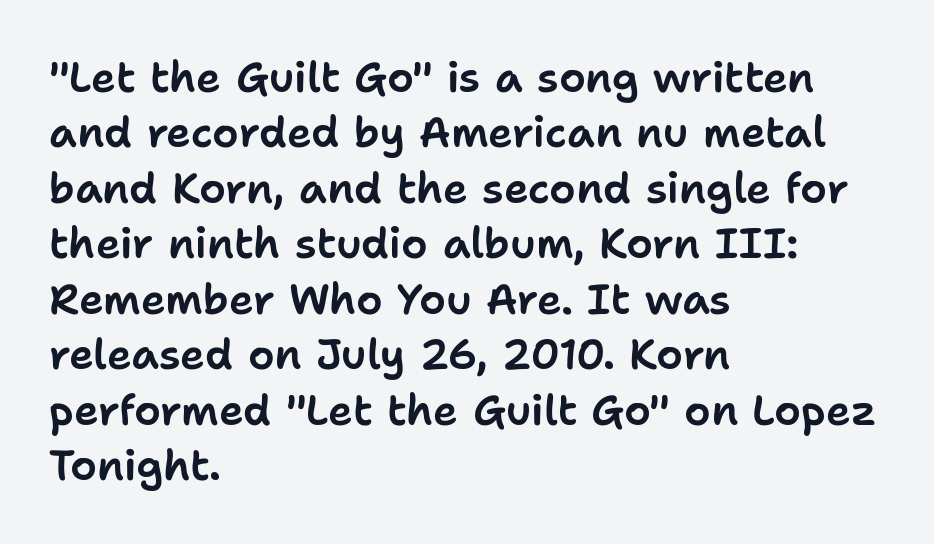
The image shows 42 px sans-serif type, upright; set left-aligned, normal line spacing (1.32x), normal letter spacing, not underlined; low stroke contrast and a medium x-height.
